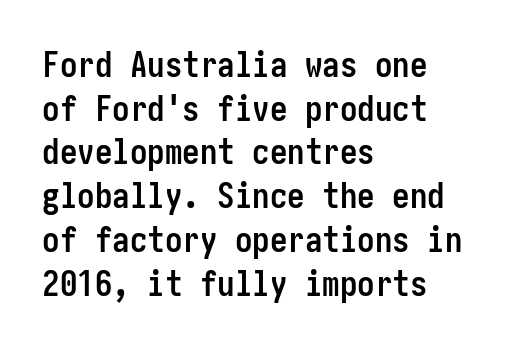
Standard letterfit; no display-style spreading of the glyphs. Successive baselines arrive at the customary interval. A typesetter would label this face a sans. The area under the type is left untouched.
